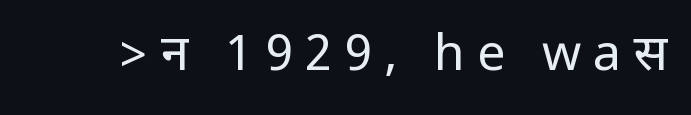
Q: Is the text bold? A: No.
Q: Is the text italic (slanted)? A: No, it is upright.
Q: Is the typeface a serif or a sans-serif typeface? A: Sans-serif.
Q: Is the text underlined? A: No.
Q: Is the spacing between letters normal or unusually wide? A: Unusually wide.
Q: Width (condensed, normal, or wide)? A: Condensed.
Q: Stroke contrast? A: Low.
